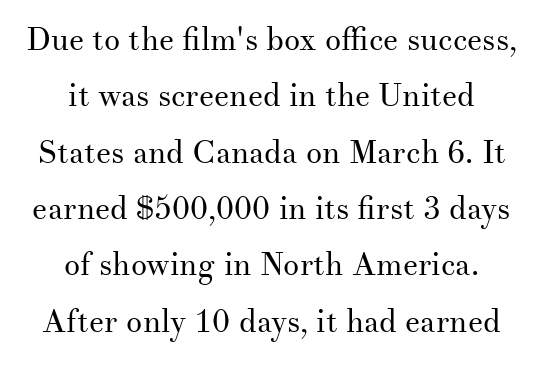
Q: Is the text bold? A: No.
Q: Is the text italic (slanted)? A: No, it is upright.
Q: Is the typeface a serif or a sans-serif typeface? A: Serif.
Q: Is the text underlined? A: No.
Q: How is the paragraph aligned? A: Centered.
Q: Is the spacing between letters normal or unusually wide? A: Normal.
Q: Width (condensed, normal, or wide)? A: Normal.
Q: Stroke contrast? A: Medium.
Q: x-height? A: Small.
Q: Monospaced? A: No.
